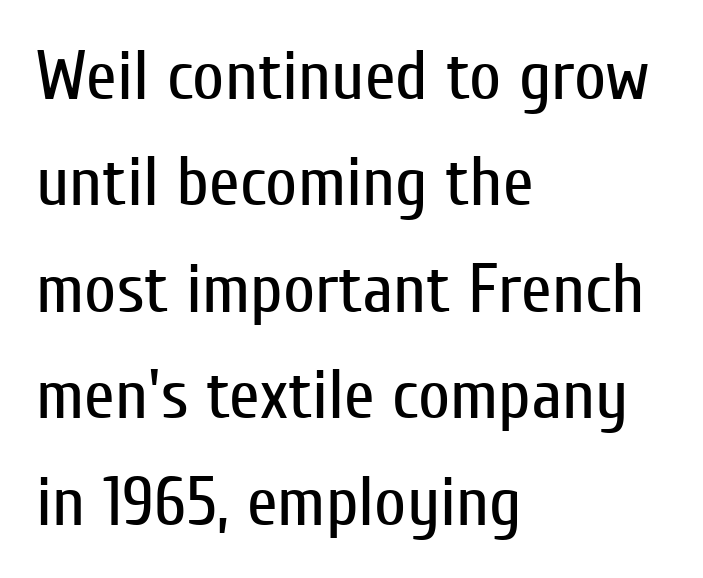
The image shows 70 px regular-weight, condensed sans-serif type, upright; set left-aligned, normal line spacing (1.52x), normal letter spacing, not underlined; low stroke contrast and a medium x-height.
